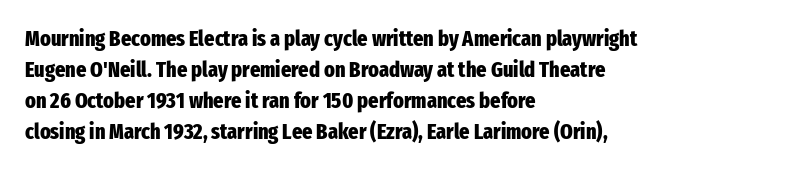
Ordinary non-slanted type is in use. The space between consecutive lines is moderate. The strokes are fattened all the way to bold. No extra tracking has been applied to these lines. Quick note: underline off. The typesetter chose a ragged-right arrangement here.
